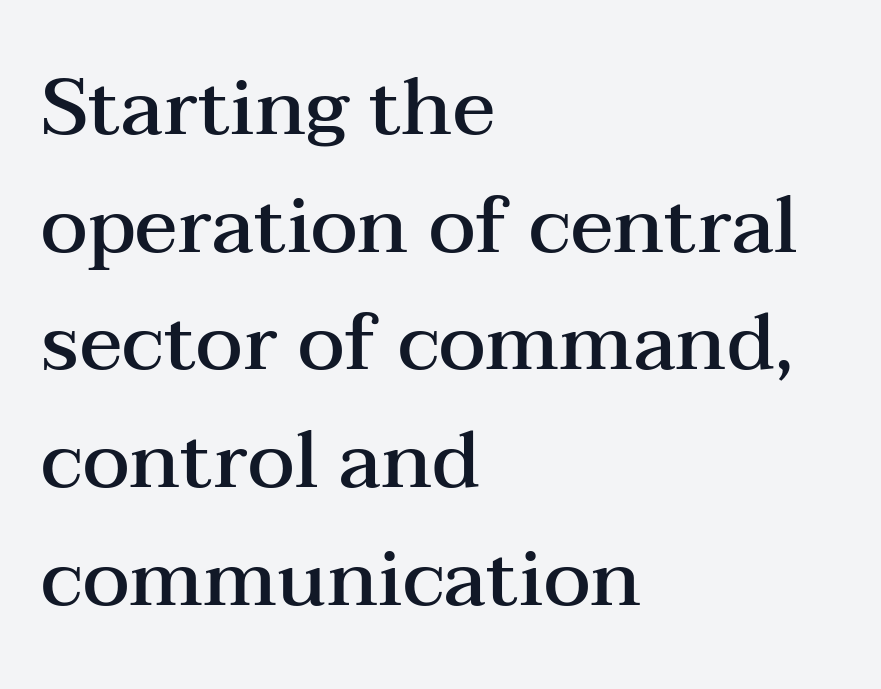
The letters advance in unequal steps, a hallmark of proportional type. Check where the strokes stop: tiny serifs finish them off. Between one letter and the next there's only the usual sliver of space. All the whitespace from short lines collects on the right.
